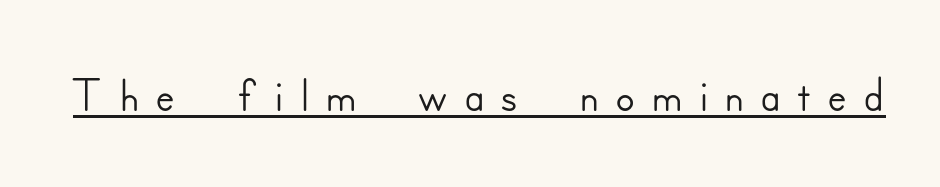
Nope, not italic — everything's standing straight. A sans-serif font was chosen for this passage. Each letter keeps its own natural width here, so spacing adapts to shape. Each line of the rendering has a horizontal stroke beneath the glyphs.
